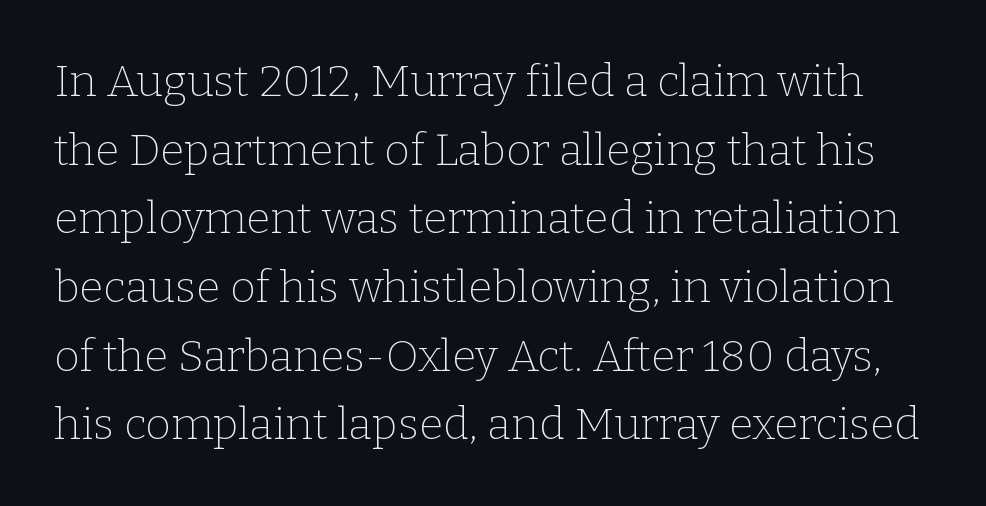
The image shows 44 px thin serif type, upright; set normal line spacing (1.56x), normal letter spacing, not underlined; low stroke contrast and a medium x-height.
